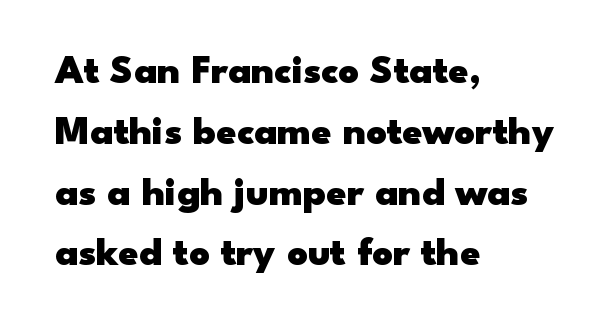
The image shows 40 px heavy, wide sans-serif type, upright; set left-aligned, normal line spacing (1.52x), normal letter spacing, not underlined; low stroke contrast and a small x-height.
